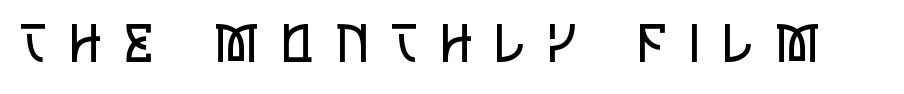
Q: Is the text bold? A: No.
Q: Is the text italic (slanted)? A: No, it is upright.
Q: Is the typeface a serif or a sans-serif typeface? A: Sans-serif.
Q: Is the text underlined? A: No.
Q: Is the spacing between letters normal or unusually wide? A: Unusually wide.
Q: Width (condensed, normal, or wide)? A: Condensed.
Q: Stroke contrast? A: Low.
Q: x-height? A: Large.
Q: Monospaced? A: No.
